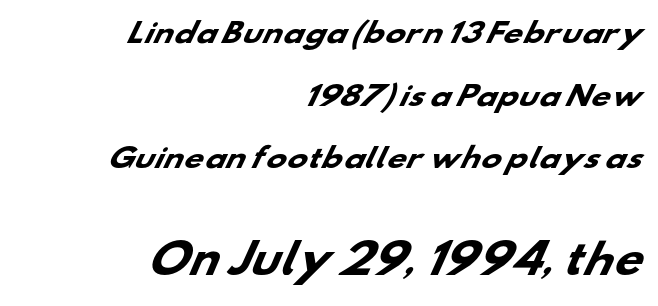
The image shows 40 px heavy, wide sans-serif type; set right-aligned, loose line spacing (2.32x), normal letter spacing, not underlined; the second (bottom) block is 1.48x larger; low stroke contrast and a small x-height.
